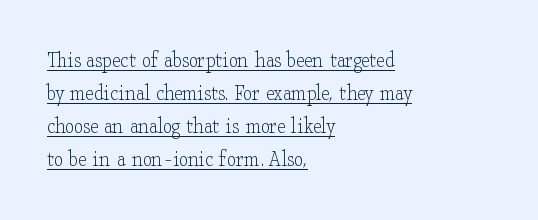
{"italic": "no", "bold": "no", "underline": "yes", "align": "left", "line_spacing": "normal", "line_spacing_ratio": 1.43, "letter_spacing": "normal", "letter_spacing_em": 0.0, "glyph_px": 23}
